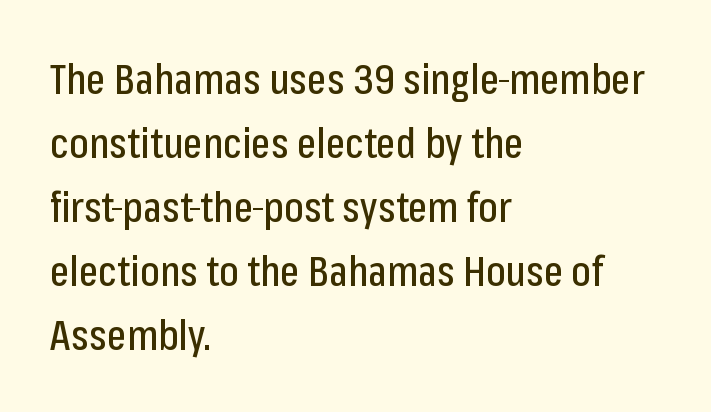
Q: Is the text italic (slanted)? A: No, it is upright.
Q: Is the typeface a serif or a sans-serif typeface? A: Sans-serif.
Q: Is the text underlined? A: No.
Q: How is the paragraph aligned? A: Left-aligned.
Q: Is the spacing between letters normal or unusually wide? A: Normal.
Q: Is the spacing between lines tight, normal or loose? A: Normal.
Q: Width (condensed, normal, or wide)? A: Condensed.
Q: Stroke contrast? A: Low.
Q: x-height? A: Medium.
Q: Monospaced? A: No.
